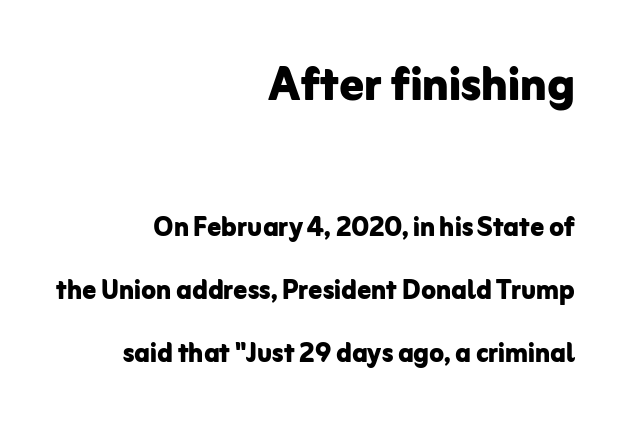
{"serif": "no", "italic": "no", "bold": "yes", "weight": "bold", "width": "normal", "stroke_contrast": "low", "x_height": "medium", "monospaced": "no", "underline": "no", "align": "right", "line_spacing_ratio": 1.85, "letter_spacing": "normal", "letter_spacing_em": 0.0, "larger_block": "first", "size_ratio": 1.76, "glyph_px": 60}
